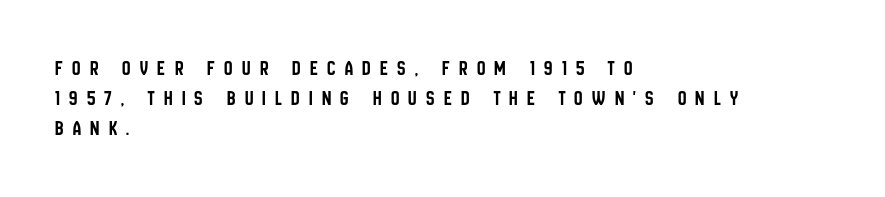
Every stem runs plumb, perpendicular to the baseline. The passage shown is not underscored anywhere. Notice how the passage keeps a crisp vertical edge on the left only. Does the leading feel generous? No, just average. The horizontal fit of the characters is loose and conspicuously gappy.
